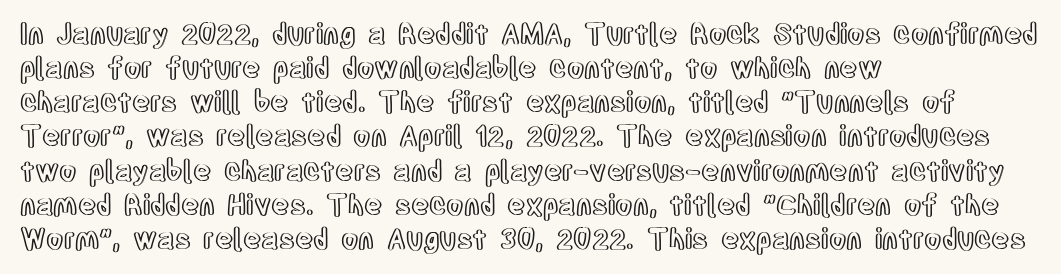
Q: Is the text italic (slanted)? A: No, it is upright.
Q: Is the text underlined? A: No.
Q: How is the paragraph aligned? A: Left-aligned.
Q: Is the spacing between letters normal or unusually wide? A: Normal.
Q: Width (condensed, normal, or wide)? A: Condensed.
Q: x-height? A: Large.
Q: Monospaced? A: No.
